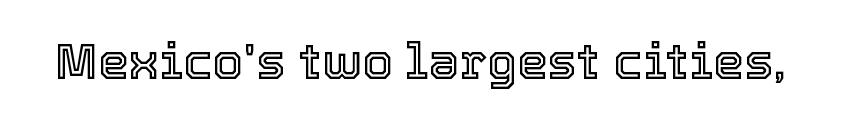
The image shows 49 px text type, upright; set normal letter spacing, not underlined; a medium x-height.
